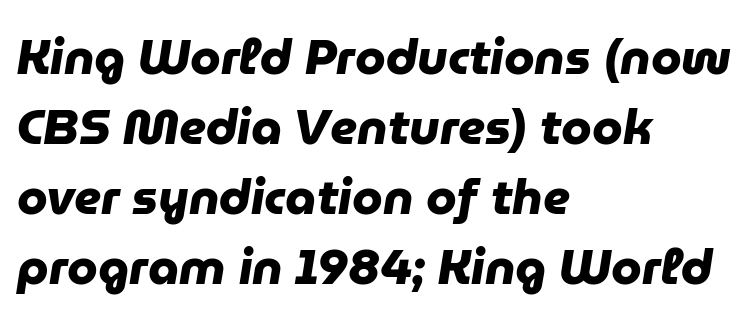
{"serif": "no", "bold": "yes", "weight": "heavy", "width": "normal", "stroke_contrast": "low", "x_height": "medium", "monospaced": "no", "underline": "no", "align": "left", "line_spacing": "normal", "line_spacing_ratio": 1.43, "letter_spacing": "normal", "letter_spacing_em": 0.0, "glyph_px": 49}
